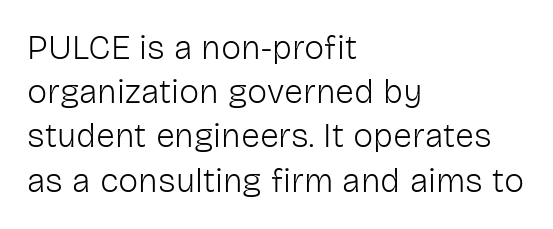
Q: Is the text bold? A: No.
Q: Is the text italic (slanted)? A: No, it is upright.
Q: Is the typeface a serif or a sans-serif typeface? A: Sans-serif.
Q: Is the text underlined? A: No.
Q: How is the paragraph aligned? A: Left-aligned.
Q: Is the spacing between letters normal or unusually wide? A: Normal.
Q: Is the spacing between lines tight, normal or loose? A: Normal.
Q: Width (condensed, normal, or wide)? A: Normal.
Q: Stroke contrast? A: Low.
Q: x-height? A: Medium.
Q: Monospaced? A: No.
